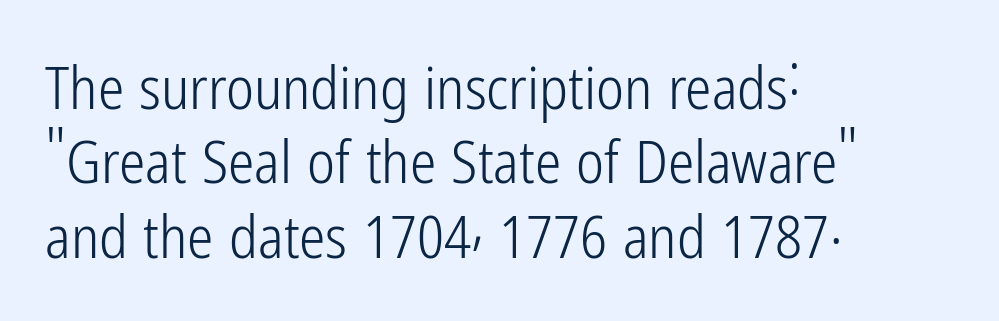
The rendering anchors every line to the left-hand side. Plain, unruled lines of type. Heaviness? Minimal to ordinary, like unemphasized prose. The specimen reads as upright at a glance. Does extra space separate the letters? No, they use regular spacing. The passage shown is typed in a proportional face where columns would drift.
